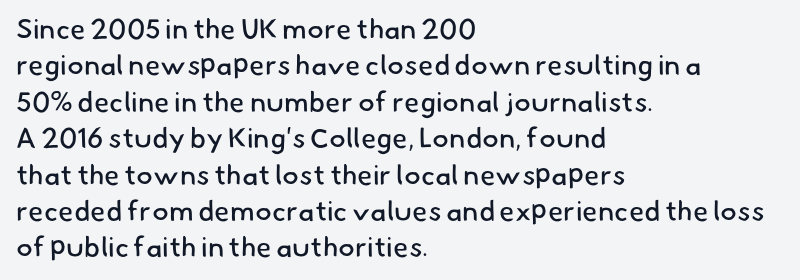
Compared with a centered layout, this one pins lines to the left instead. Looks like regular typesetting: each glyph gets only the width it needs. The rows are spaced the way most documents space them. Words float on clear page, feet unadorned. The horizontal fit of the characters is conventional and even.
